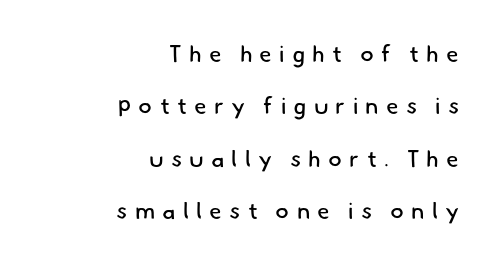
Q: Is the text bold? A: No.
Q: Is the text underlined? A: No.
Q: How is the paragraph aligned? A: Right-aligned.
Q: Is the spacing between letters normal or unusually wide? A: Unusually wide.
Q: Is the spacing between lines tight, normal or loose? A: Loose.
